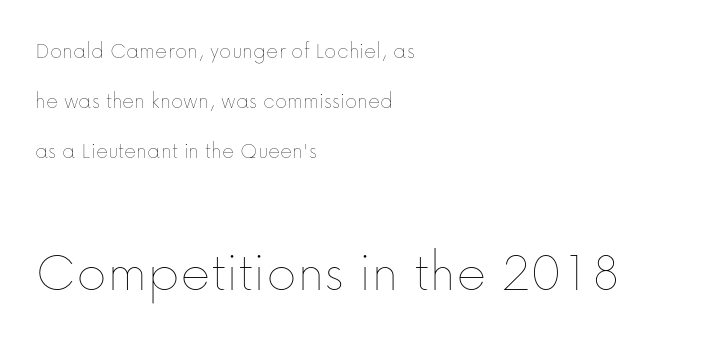
The image shows 58 px thin type, upright; set left-aligned, loose line spacing (2.18x), normal letter spacing, not underlined; the second (bottom) block is 2.52x larger; low stroke contrast and a medium x-height.
